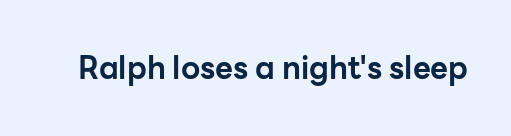
{"serif": "no", "italic": "no", "bold": "yes", "weight": "bold", "width": "normal", "stroke_contrast": "low", "x_height": "medium", "monospaced": "no", "underline": "no", "letter_spacing": "normal", "letter_spacing_em": 0.0, "glyph_px": 31}
